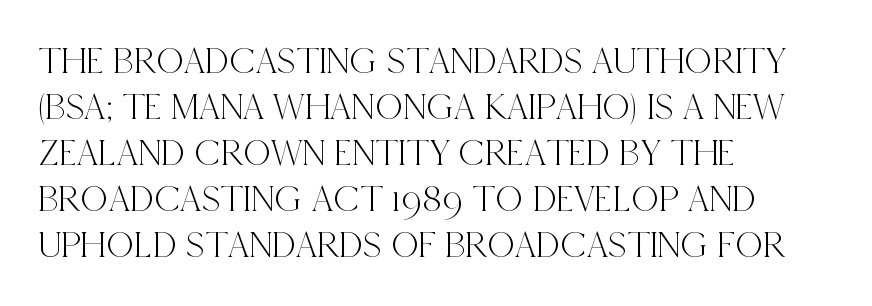
The image shows 38 px condensed serif type, upright; set left-aligned, line spacing 1.21x, normal letter spacing, not underlined; a large x-height.
